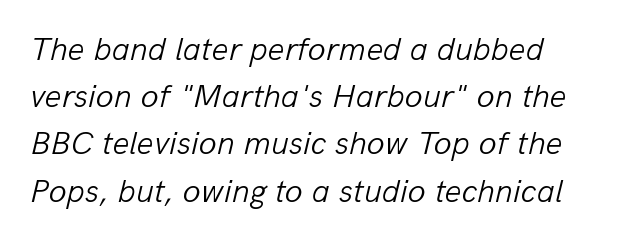
Slant detected: the letters are inclined. Students, observe: this is what conventionally led text looks like. The specimen omits any rule beneath the text block's lines. Note the varied advance widths — an 'i' is clearly narrower than an 'm'. All the whitespace from short lines collects on the right.
